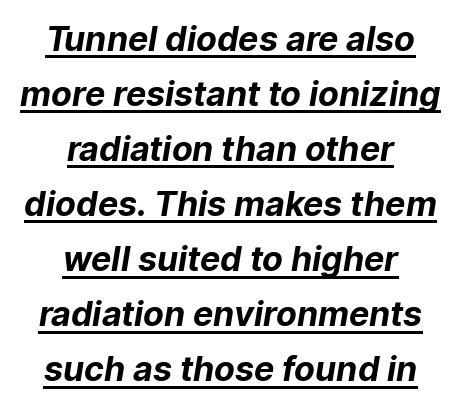
{"serif": "no", "bold": "yes", "weight": "bold", "width": "normal", "stroke_contrast": "low", "x_height": "medium", "monospaced": "no", "underline": "yes", "align": "center", "line_spacing": "normal", "line_spacing_ratio": 1.62, "letter_spacing": "normal", "letter_spacing_em": 0.0, "glyph_px": 34}
